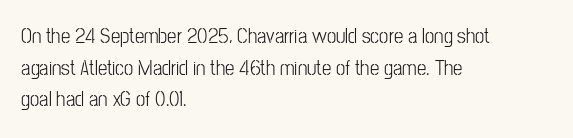
Q: Is the text italic (slanted)? A: No, it is upright.
Q: Is the text underlined? A: No.
Q: How is the paragraph aligned? A: Left-aligned.
Q: Is the spacing between letters normal or unusually wide? A: Normal.
Q: Is the spacing between lines tight, normal or loose? A: Normal.
